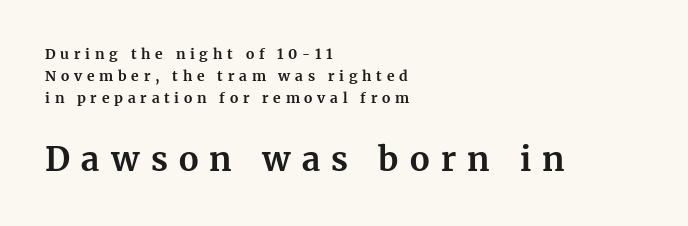
Q: Is the text bold? A: Yes.
Q: Is the text italic (slanted)? A: No, it is upright.
Q: Is the typeface a serif or a sans-serif typeface? A: Serif.
Q: Is the text underlined? A: No.
Q: How is the paragraph aligned? A: Left-aligned.
Q: Is the spacing between letters normal or unusually wide? A: Unusually wide.
Q: Is the spacing between lines tight, normal or loose? A: Normal.
Q: Which block of text is set in a larger size, the first (top) or the second (bottom)? A: The second (bottom) one.
Q: Width (condensed, normal, or wide)? A: Normal.
Q: Stroke contrast? A: Medium.
Q: x-height? A: Medium.
Q: Monospaced? A: No.
